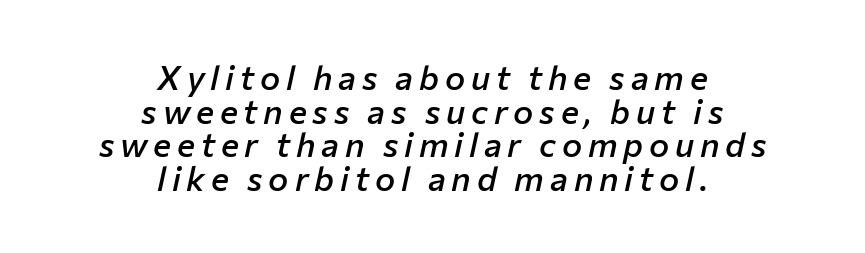
The image shows 34 px semibold type, italic (leaning right); set centered, tight line spacing (0.99x), not underlined; low stroke contrast and a medium x-height.
